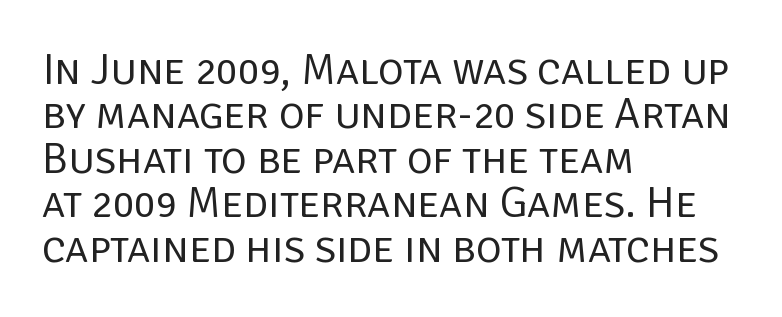
{"serif": "no", "italic": "no", "bold": "no", "weight": "regular", "width": "normal", "stroke_contrast": "low", "x_height": "large", "monospaced": "no", "underline": "no", "align": "left", "line_spacing": "tight", "line_spacing_ratio": 1.01, "letter_spacing": "normal", "letter_spacing_em": 0.0, "glyph_px": 44}
